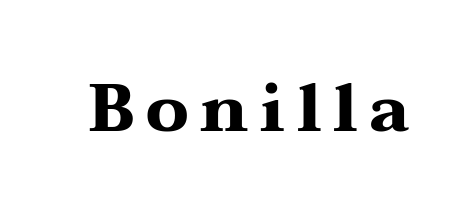
Q: Is the text bold? A: Yes.
Q: Is the text italic (slanted)? A: No, it is upright.
Q: Is the typeface a serif or a sans-serif typeface? A: Serif.
Q: Is the text underlined? A: No.
Q: Width (condensed, normal, or wide)? A: Wide.
Q: Stroke contrast? A: Medium.
Q: x-height? A: Medium.
Q: Monospaced? A: No.
